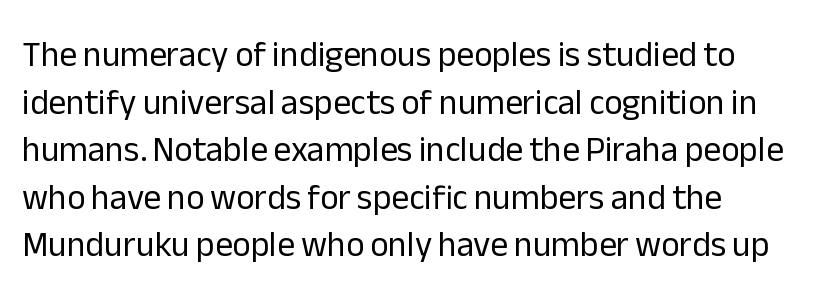
The image shows 35 px regular-weight sans-serif type, upright; set normal line spacing (1.36x), normal letter spacing, not underlined; low stroke contrast and a medium x-height.
